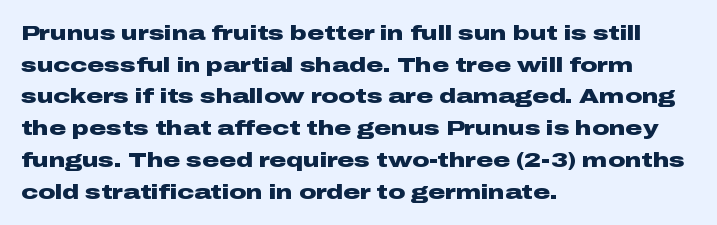
Q: Is the text bold? A: Yes.
Q: Is the text italic (slanted)? A: No, it is upright.
Q: Is the text underlined? A: No.
Q: How is the paragraph aligned? A: Left-aligned.
Q: Is the spacing between letters normal or unusually wide? A: Normal.
Q: Is the spacing between lines tight, normal or loose? A: Normal.
